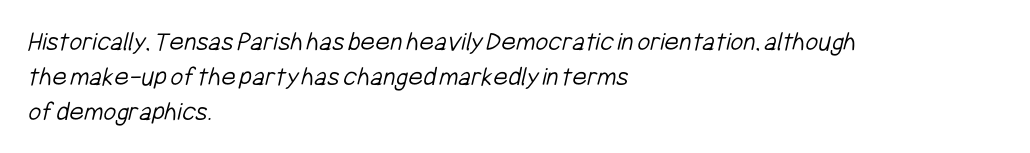
Evenly set lines give the paragraph a standard silhouette. Note: no serifs on the glyphs. Does the copy run flush right? No — it runs flush left. Stroke mass is kept to a normal reading level or below. Looks like regular typesetting: each glyph gets only the width it needs.
